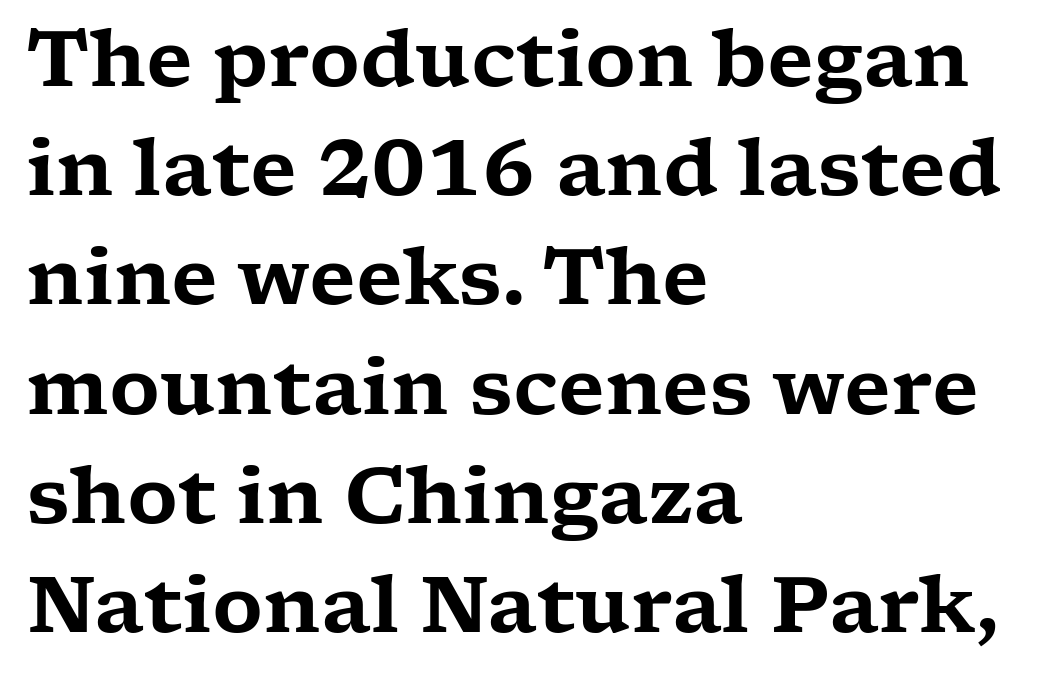
There is no visible air inserted between adjacent glyphs. The compositor pushed each line to the left boundary. The face used here is proportionally spaced, like ordinary book or web type. Does the leading feel generous? No, just average.
